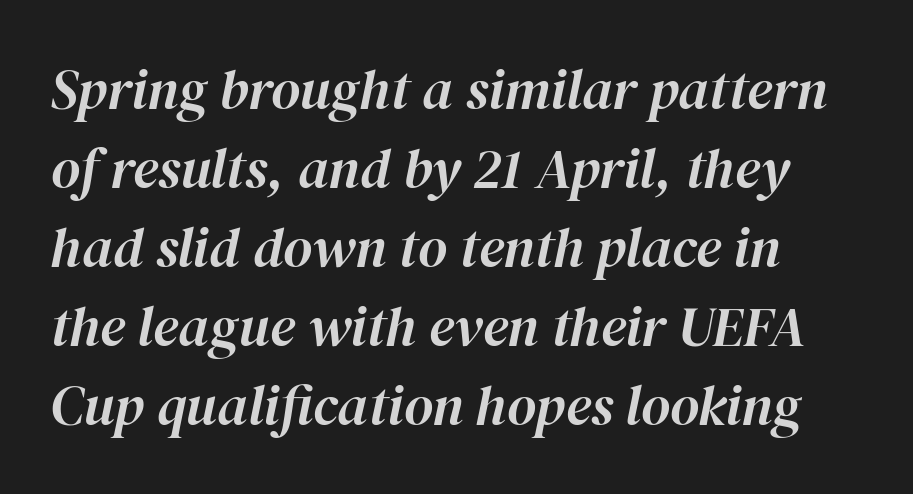
Q: Is the text italic (slanted)? A: Yes, it leans right by about 12 degrees.
Q: Is the text underlined? A: No.
Q: How is the paragraph aligned? A: Left-aligned.
Q: Is the spacing between letters normal or unusually wide? A: Normal.
Q: Is the spacing between lines tight, normal or loose? A: Normal.
Q: Width (condensed, normal, or wide)? A: Normal.
Q: Stroke contrast? A: High.
Q: x-height? A: Medium.
Q: Monospaced? A: No.
